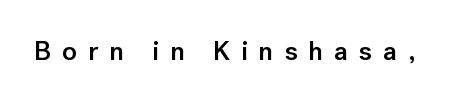
Q: Is the text bold? A: Semi-bold.
Q: Is the text italic (slanted)? A: No, it is upright.
Q: Is the text underlined? A: No.
Q: Is the spacing between letters normal or unusually wide? A: Unusually wide.
